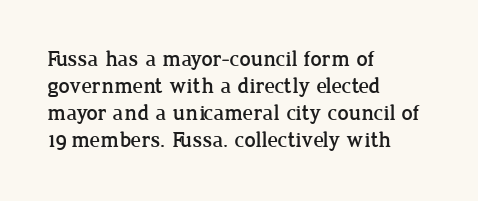
The image shows 22 px text type, upright; set left-aligned, line spacing 1.23x, normal letter spacing, not underlined.
